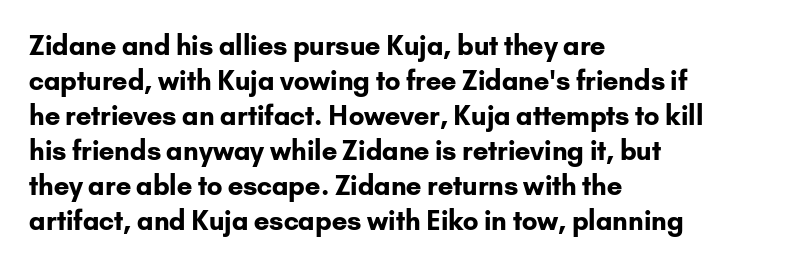
Q: Is the text bold? A: Yes.
Q: Is the text italic (slanted)? A: No, it is upright.
Q: Is the text underlined? A: No.
Q: How is the paragraph aligned? A: Left-aligned.
Q: Is the spacing between letters normal or unusually wide? A: Normal.
Q: Is the spacing between lines tight, normal or loose? A: Normal.
